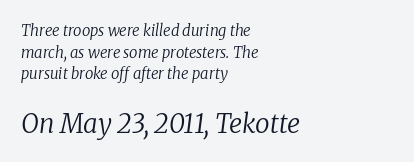
Characters follow at the spacing the type designer built in. Stroke thickness stays within the range of a standard reading face or lighter. Does the lettering tilt? It does — this is italic. The block sitting lower on the canvas is the one with enlarged characters.
